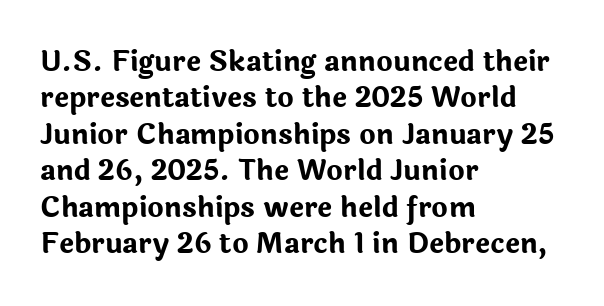
The image shows 28 px bold sans-serif type, upright; set left-aligned, normal line spacing (1.3x), normal letter spacing, not underlined; low stroke contrast and a medium x-height.
